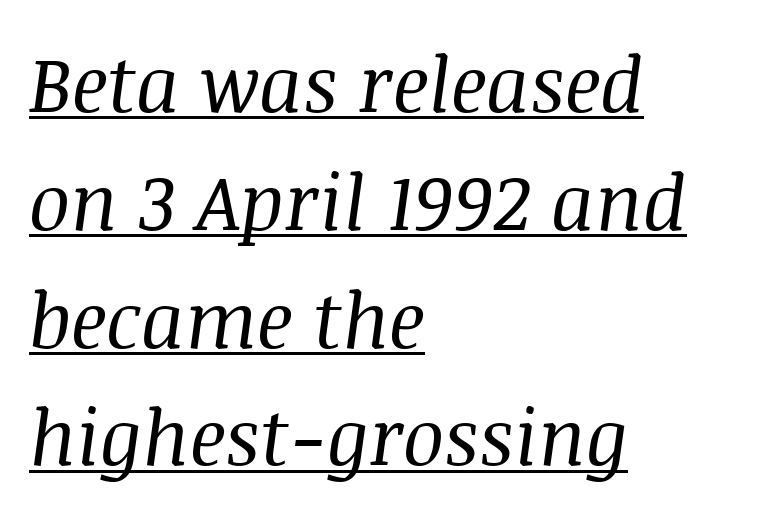
The image shows 77 px regular-weight serif type, italic (leaning right); set left-aligned, normal line spacing (1.53x), normal letter spacing, underlined; medium stroke contrast and a large x-height.
